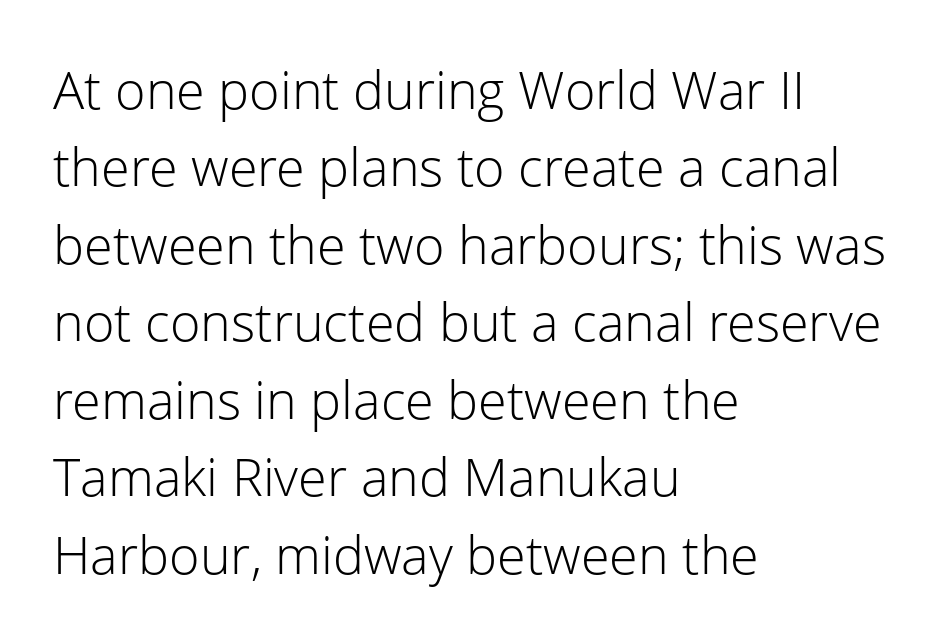
{"serif": "no", "italic": "no", "bold": "no", "weight": "light", "width": "normal", "stroke_contrast": "low", "x_height": "medium", "monospaced": "no", "underline": "no", "align": "left", "line_spacing": "normal", "line_spacing_ratio": 1.49, "letter_spacing": "normal", "letter_spacing_em": 0.0, "glyph_px": 52}
